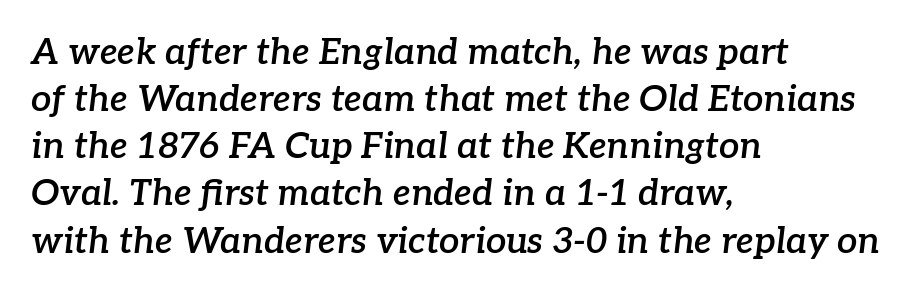
Q: Is the text bold? A: Semi-bold.
Q: Is the text italic (slanted)? A: Yes, it leans right by about 7 degrees.
Q: Is the typeface a serif or a sans-serif typeface? A: Serif.
Q: Is the text underlined? A: No.
Q: How is the paragraph aligned? A: Left-aligned.
Q: Is the spacing between letters normal or unusually wide? A: Normal.
Q: Is the spacing between lines tight, normal or loose? A: Normal.
Q: Width (condensed, normal, or wide)? A: Normal.
Q: Stroke contrast? A: Low.
Q: x-height? A: Medium.
Q: Monospaced? A: No.
